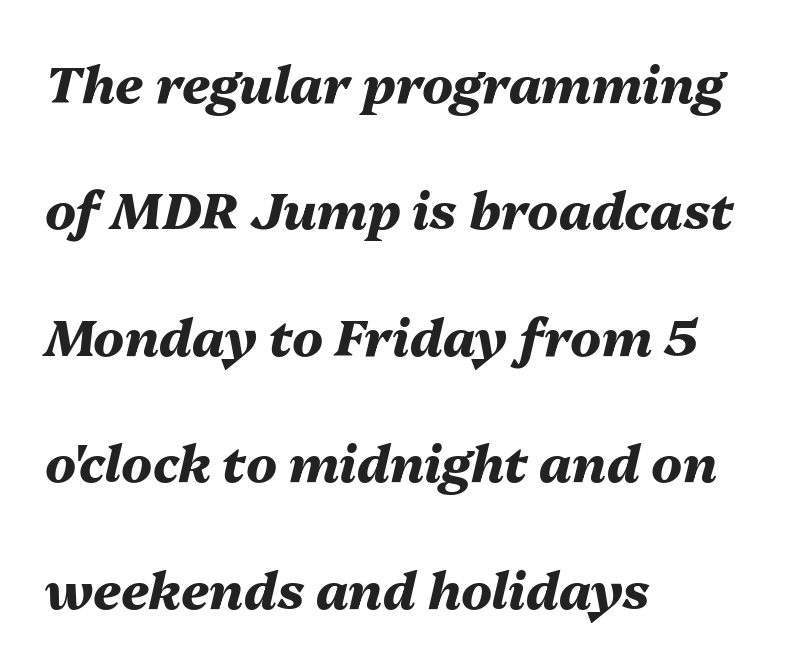
Character widths vary here, with narrow letters taking less room than wide ones. Quick note: underline off. The letters are bold, with thick, heavy strokes. Students, observe: this is what heavily led, spacious text looks like.
